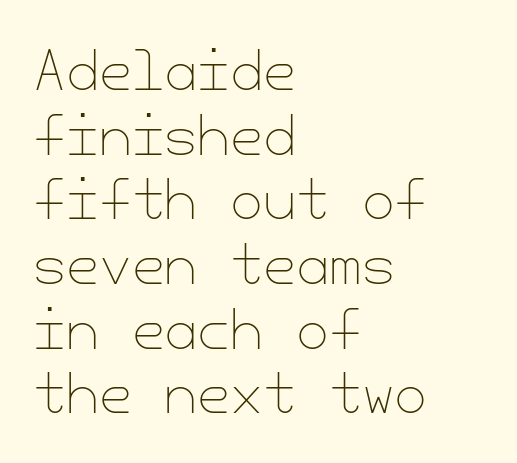
The image shows 53 px thin type, upright; set left-aligned, line spacing 1.22x, normal letter spacing, not underlined; low stroke contrast and a small x-height.
